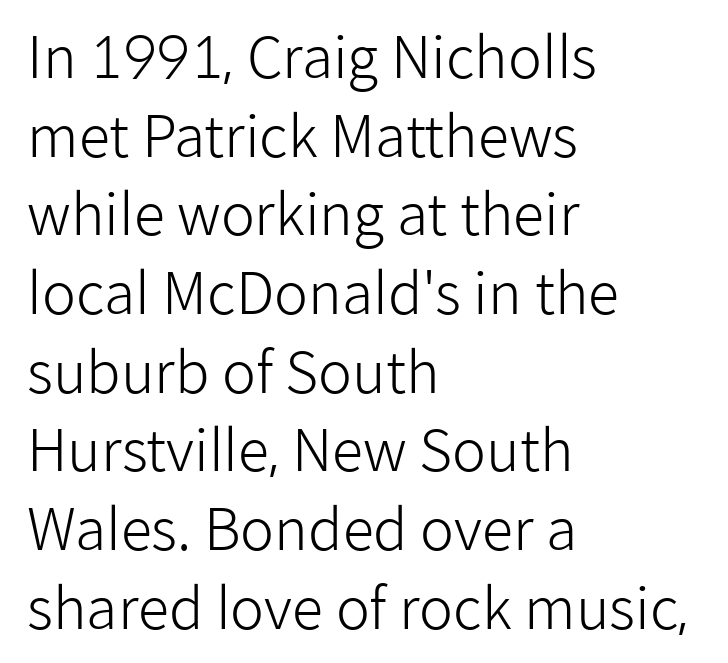
{"serif": "no", "italic": "no", "bold": "no", "weight": "light", "width": "normal", "stroke_contrast": "low", "x_height": "medium", "monospaced": "no", "underline": "no", "align": "left", "line_spacing": "normal", "line_spacing_ratio": 1.38, "letter_spacing": "normal", "letter_spacing_em": 0.0, "glyph_px": 57}
